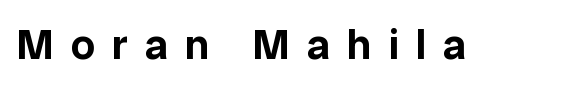
Q: Is the text italic (slanted)? A: No, it is upright.
Q: Is the typeface a serif or a sans-serif typeface? A: Sans-serif.
Q: Is the text underlined? A: No.
Q: Is the spacing between letters normal or unusually wide? A: Unusually wide.
Q: Width (condensed, normal, or wide)? A: Normal.
Q: Stroke contrast? A: Low.
Q: x-height? A: Medium.
Q: Monospaced? A: No.
